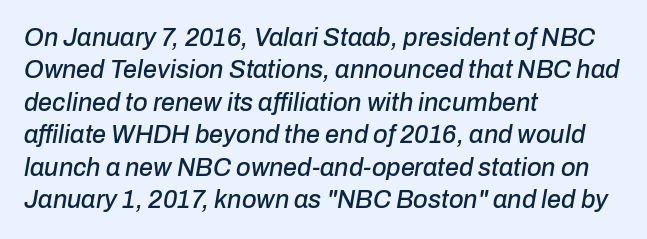
{"italic": "yes", "lean": "right", "slant_degrees": 10, "underline": "no", "align": "left", "line_spacing": "normal", "line_spacing_ratio": 1.3, "letter_spacing": "normal", "letter_spacing_em": 0.0, "glyph_px": 25}
